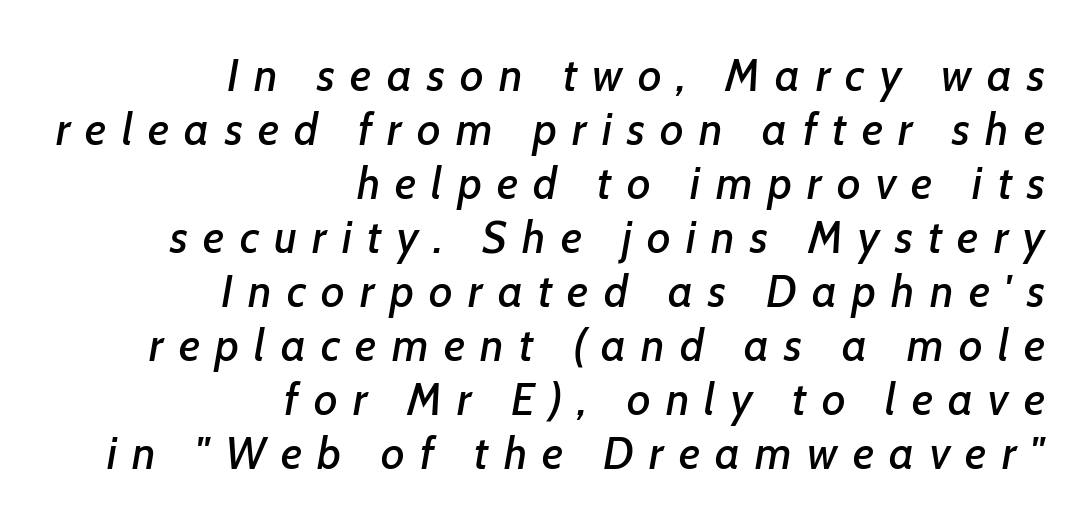
{"italic": "yes", "lean": "right", "slant_degrees": 7, "width": "normal", "stroke_contrast": "low", "x_height": "medium", "monospaced": "no", "underline": "no", "align": "right", "line_spacing_ratio": 1.2, "letter_spacing": "wide", "letter_spacing_em": 0.34, "glyph_px": 45}
